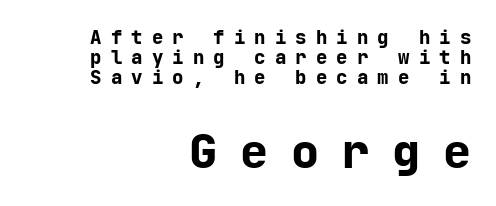
Q: Is the text bold? A: Yes.
Q: Is the text italic (slanted)? A: No, it is upright.
Q: Is the typeface a serif or a sans-serif typeface? A: Sans-serif.
Q: Is the text underlined? A: No.
Q: How is the paragraph aligned? A: Right-aligned.
Q: Is the spacing between letters normal or unusually wide? A: Unusually wide.
Q: Is the spacing between lines tight, normal or loose? A: Tight.
Q: Which block of text is set in a larger size, the first (top) or the second (bottom)? A: The second (bottom) one.
Q: Width (condensed, normal, or wide)? A: Normal.
Q: Stroke contrast? A: Low.
Q: x-height? A: Medium.
Q: Monospaced? A: Yes.
